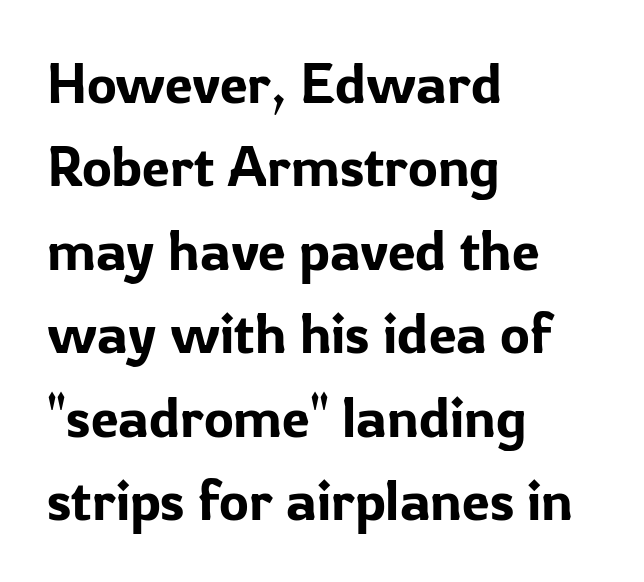
Q: Is the text italic (slanted)? A: No, it is upright.
Q: Is the typeface a serif or a sans-serif typeface? A: Sans-serif.
Q: Is the text underlined? A: No.
Q: How is the paragraph aligned? A: Left-aligned.
Q: Is the spacing between letters normal or unusually wide? A: Normal.
Q: Is the spacing between lines tight, normal or loose? A: Normal.
Q: Width (condensed, normal, or wide)? A: Normal.
Q: Stroke contrast? A: Low.
Q: x-height? A: Medium.
Q: Monospaced? A: No.
